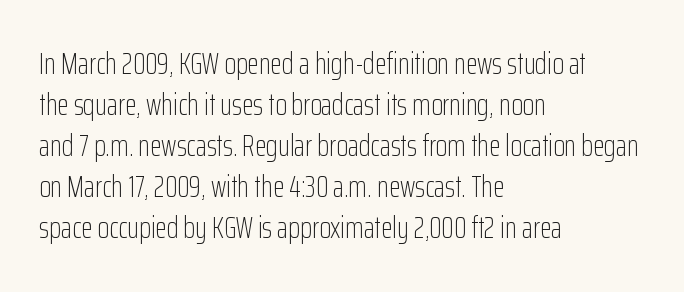
The image shows 30 px light, condensed sans-serif type, upright; set left-aligned, normal line spacing (1.37x), normal letter spacing, not underlined; low stroke contrast and a medium x-height.
